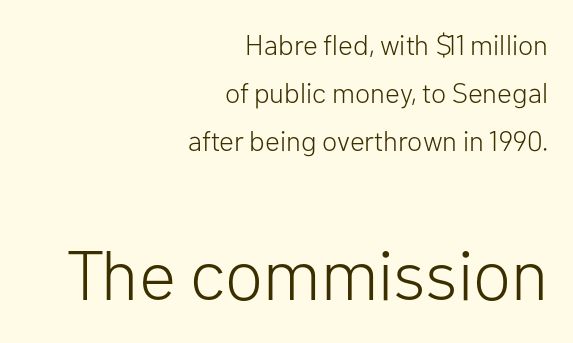
Upright lettering throughout. Line endings align vertically; line beginnings do not. No feet cap the strokes, marking this as sans-serif type. Think standard paragraph weight, or any step lighter than that. Default kerning and tracking; the words read as compact shapes. Type without underlining.
